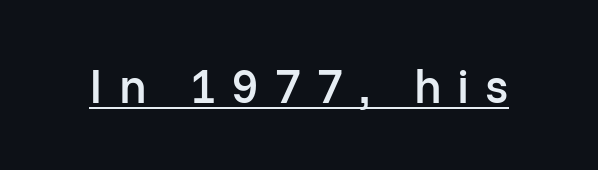
A rule runs beneath these lines of type. The text was rendered using a sans face with plain stroke endings. This sample has the flowing, uneven cadence of proportional lettering. A typesetter would mark this as roman, not italic. A somewhat darkened texture: the type is semibold rather than bold.
